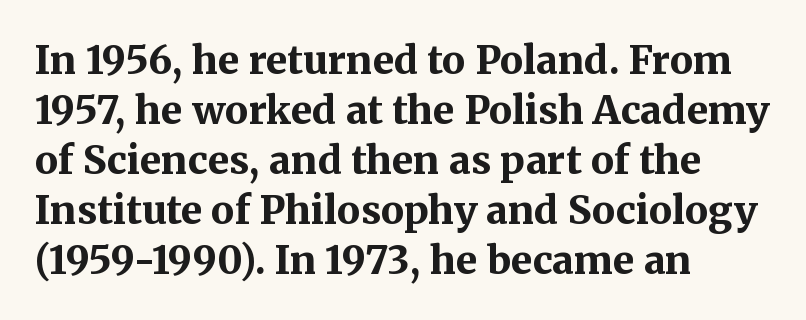
Q: Is the text bold? A: Yes.
Q: Is the text italic (slanted)? A: No, it is upright.
Q: Is the typeface a serif or a sans-serif typeface? A: Serif.
Q: Is the text underlined? A: No.
Q: How is the paragraph aligned? A: Left-aligned.
Q: Is the spacing between letters normal or unusually wide? A: Normal.
Q: Is the spacing between lines tight, normal or loose? A: Normal.
Q: Width (condensed, normal, or wide)? A: Normal.
Q: Stroke contrast? A: Medium.
Q: x-height? A: Medium.
Q: Monospaced? A: No.
